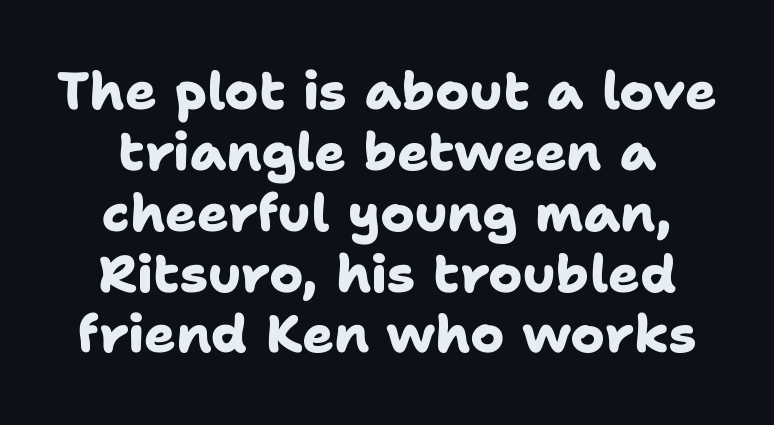
Q: Is the text bold? A: Yes.
Q: Is the typeface a serif or a sans-serif typeface? A: Sans-serif.
Q: Is the text underlined? A: No.
Q: Is the spacing between letters normal or unusually wide? A: Normal.
Q: Width (condensed, normal, or wide)? A: Normal.
Q: Stroke contrast? A: Low.
Q: x-height? A: Medium.
Q: Monospaced? A: No.
